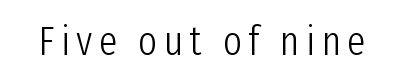
{"serif": "no", "italic": "no", "bold": "no", "weight": "light", "width": "condensed", "stroke_contrast": "low", "x_height": "medium", "monospaced": "no", "underline": "no", "glyph_px": 41}
